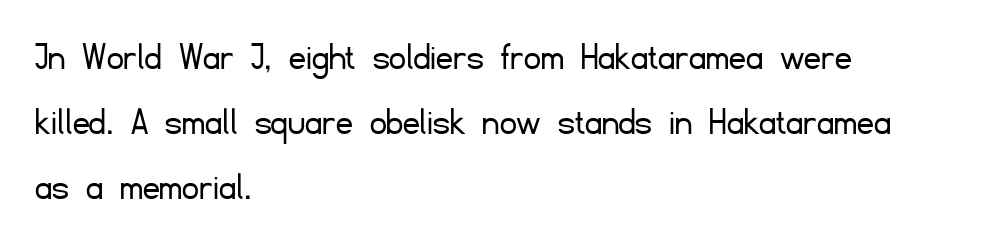
The image shows 41 px light sans-serif type, upright; set left-aligned, normal line spacing (1.59x), normal letter spacing, not underlined; low stroke contrast and a small x-height.
